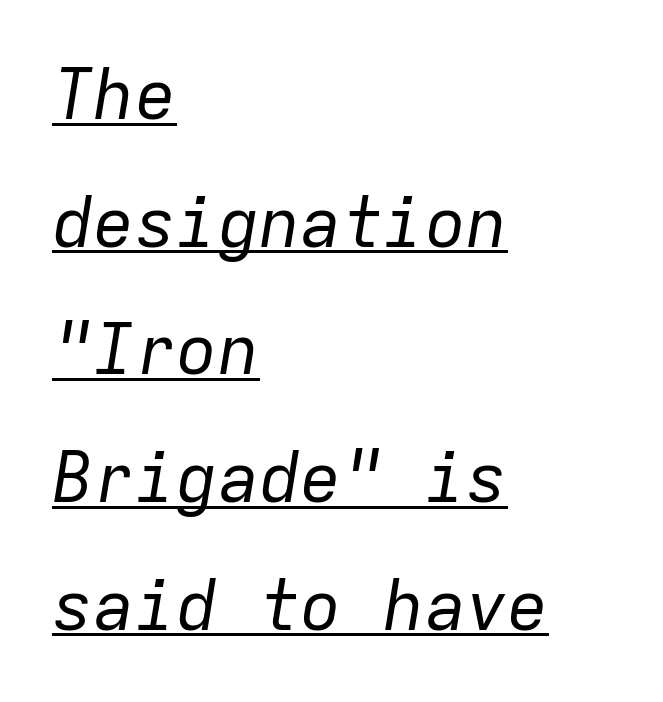
The text block is weighted toward the left margin, trailing off unevenly rightward. Designer's note — italics engaged. Compared with undecorated copy, this sample adds a rule below the words. Is this a fixed-width face? Yes — each glyph sits in an identical cell.
